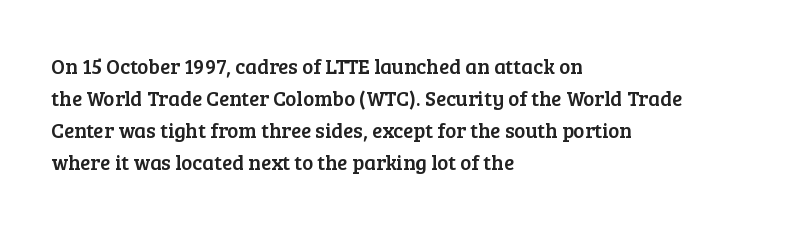
Q: Is the text italic (slanted)? A: No, it is upright.
Q: Is the text underlined? A: No.
Q: How is the paragraph aligned? A: Left-aligned.
Q: Is the spacing between letters normal or unusually wide? A: Normal.
Q: Is the spacing between lines tight, normal or loose? A: Normal.
